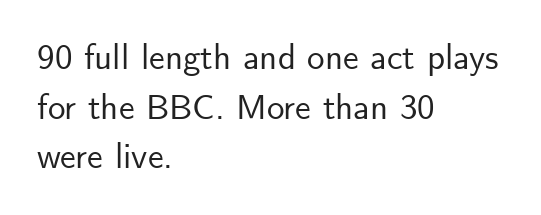
Q: Is the text italic (slanted)? A: No, it is upright.
Q: Is the typeface a serif or a sans-serif typeface? A: Sans-serif.
Q: Is the text underlined? A: No.
Q: How is the paragraph aligned? A: Left-aligned.
Q: Is the spacing between letters normal or unusually wide? A: Normal.
Q: Is the spacing between lines tight, normal or loose? A: Normal.
Q: Width (condensed, normal, or wide)? A: Normal.
Q: Stroke contrast? A: Low.
Q: x-height? A: Small.
Q: Monospaced? A: No.
